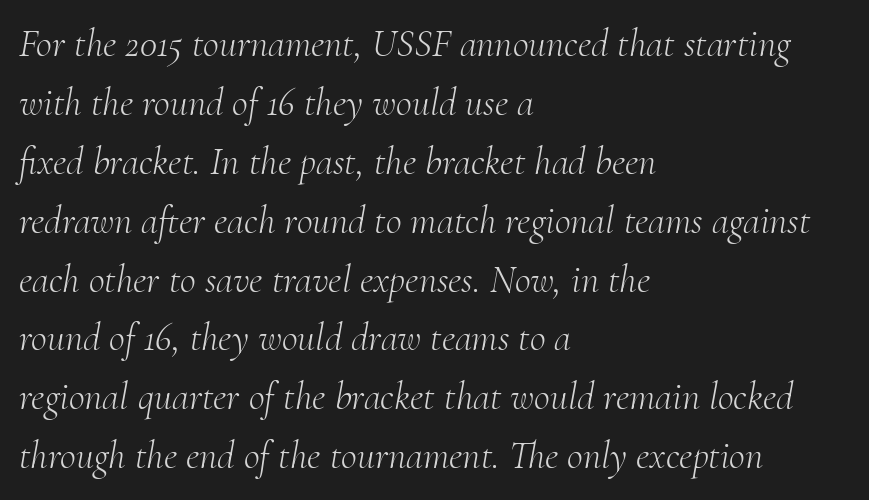
Q: Is the text bold? A: No.
Q: Is the text italic (slanted)? A: Yes, it leans right by about 10 degrees.
Q: Is the typeface a serif or a sans-serif typeface? A: Serif.
Q: Is the text underlined? A: No.
Q: How is the paragraph aligned? A: Left-aligned.
Q: Is the spacing between letters normal or unusually wide? A: Normal.
Q: Is the spacing between lines tight, normal or loose? A: Normal.
Q: Width (condensed, normal, or wide)? A: Normal.
Q: Stroke contrast? A: Medium.
Q: x-height? A: Small.
Q: Monospaced? A: No.
